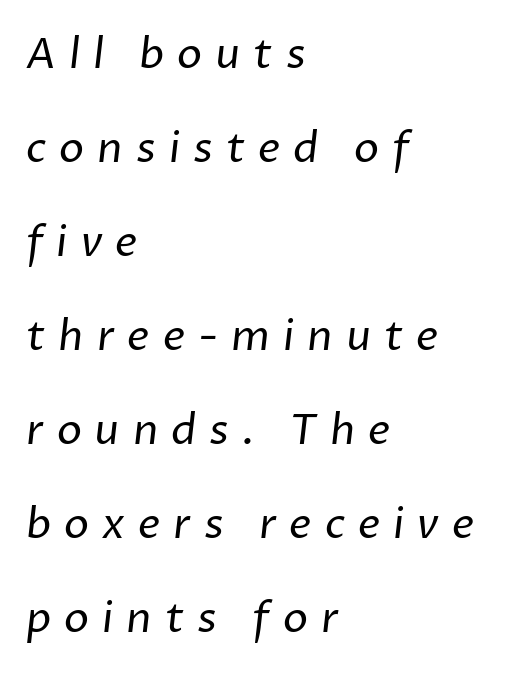
The image shows 42 px regular-weight sans-serif type; set left-aligned, loose line spacing (2.24x), unusually wide letter spacing (+0.31 em), not underlined; low stroke contrast and a medium x-height.
